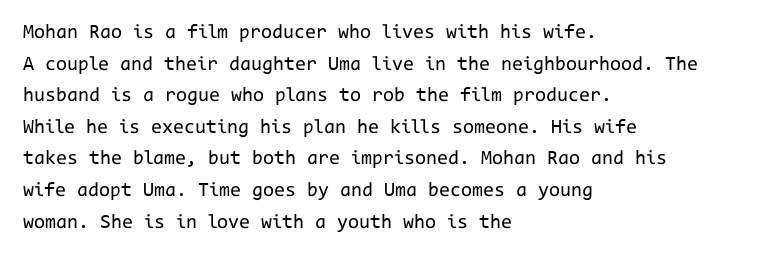
Q: Is the text bold? A: No.
Q: Is the text italic (slanted)? A: No, it is upright.
Q: Is the text underlined? A: No.
Q: How is the paragraph aligned? A: Left-aligned.
Q: Is the spacing between letters normal or unusually wide? A: Normal.
Q: Is the spacing between lines tight, normal or loose? A: Normal.
